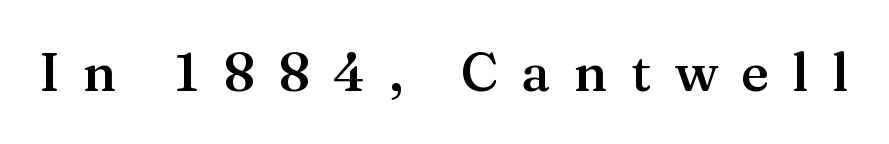
The words here are not underlined. Each glyph is drawn with semibold strokes, heavier than normal yet not fully bold. These lines are composed in type with serifs. The rendering uses natural spacing where letterforms have individual widths.
